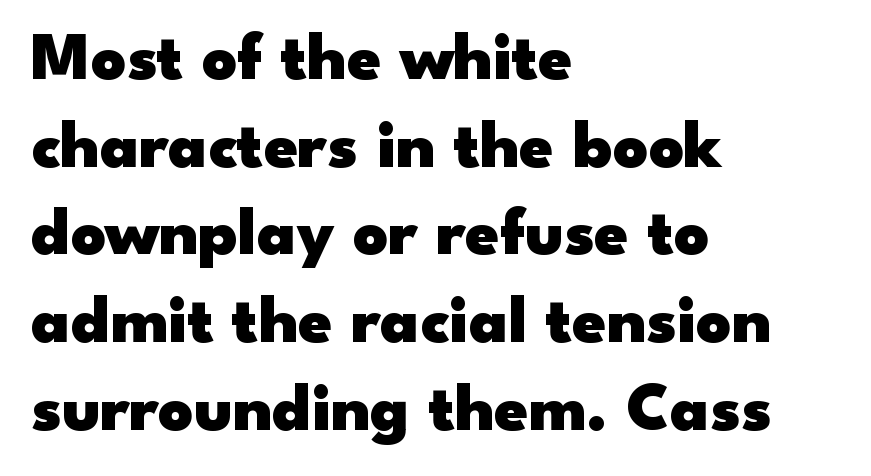
{"serif": "no", "italic": "no", "bold": "yes", "weight": "heavy", "width": "wide", "stroke_contrast": "low", "x_height": "small", "monospaced": "no", "underline": "no", "align": "left", "line_spacing": "normal", "line_spacing_ratio": 1.29, "letter_spacing": "normal", "letter_spacing_em": 0.0, "glyph_px": 68}
